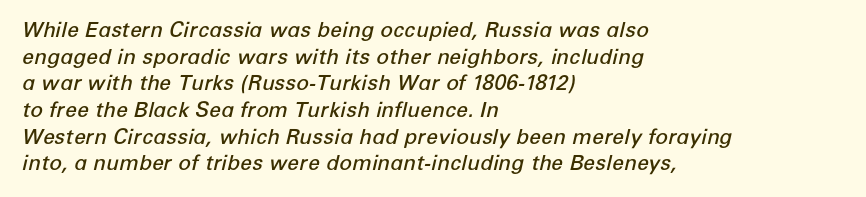
The image shows 21 px text type, italic (leaning right); set left-aligned, normal line spacing (1.27x), normal letter spacing, not underlined.
